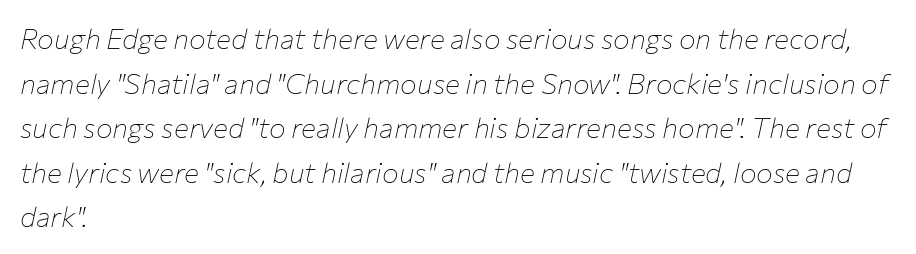
The image shows 28 px thin type, italic (leaning right); set left-aligned, normal line spacing (1.59x), normal letter spacing, not underlined; low stroke contrast and a medium x-height.
